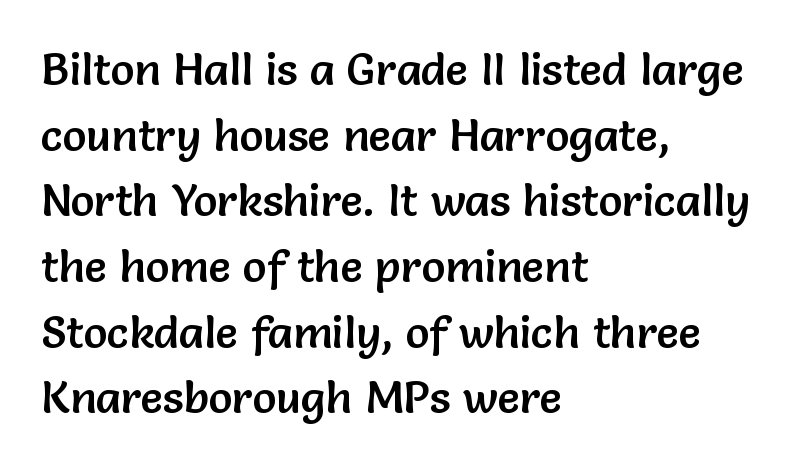
Q: Is the text italic (slanted)? A: No, it is upright.
Q: Is the typeface a serif or a sans-serif typeface? A: Sans-serif.
Q: Is the text underlined? A: No.
Q: How is the paragraph aligned? A: Left-aligned.
Q: Is the spacing between letters normal or unusually wide? A: Normal.
Q: Is the spacing between lines tight, normal or loose? A: Normal.
Q: Width (condensed, normal, or wide)? A: Normal.
Q: Stroke contrast? A: Low.
Q: x-height? A: Medium.
Q: Monospaced? A: No.
